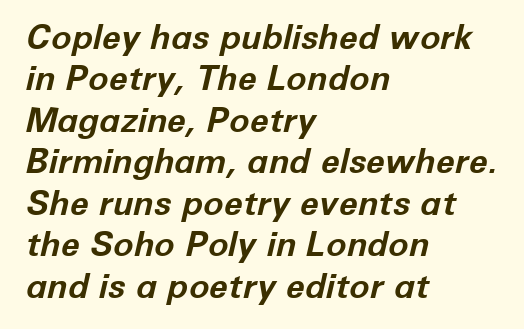
The image shows 34 px bold type, italic (leaning right); set left-aligned, line spacing 1.22x, normal letter spacing, not underlined; low stroke contrast and a medium x-height.
